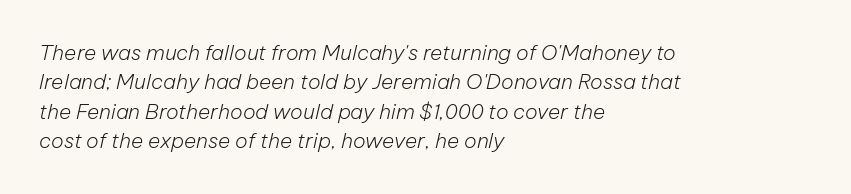
The image shows 21 px text type, italic (leaning right); set left-aligned, normal line spacing (1.4x), normal letter spacing, not underlined.
